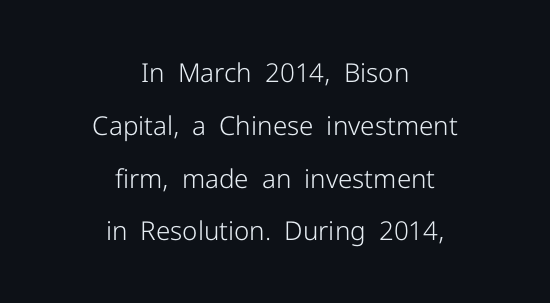
Letters have the restrained weight of plain body copy at most. Is the letter spacing exaggerated? No — it looks like the ordinary default. This is the regular roman posture of the typeface. Lines of text with bare space underneath. Visually the block forms a symmetrical silhouette, jagged on both flanks. If you measured baseline to baseline, you'd find a long distance.
